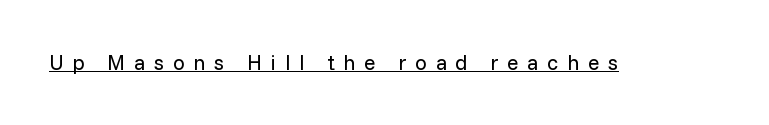
{"italic": "no", "bold": "no", "underline": "yes", "letter_spacing": "wide", "letter_spacing_em": 0.42, "glyph_px": 21}
